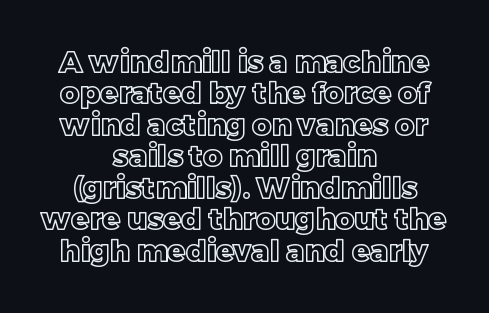
{"italic": "no", "width": "normal", "x_height": "large", "monospaced": "no", "underline": "no", "align": "center", "line_spacing": "tight", "line_spacing_ratio": 1.05, "letter_spacing": "normal", "letter_spacing_em": 0.0, "glyph_px": 30}
